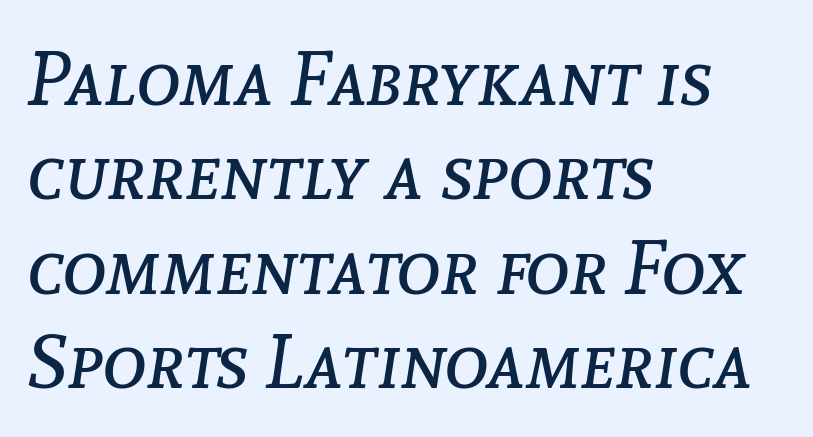
The image shows 75 px regular-weight type, italic (leaning right); set left-aligned, normal line spacing (1.26x), normal letter spacing, not underlined; low stroke contrast and a medium x-height.
